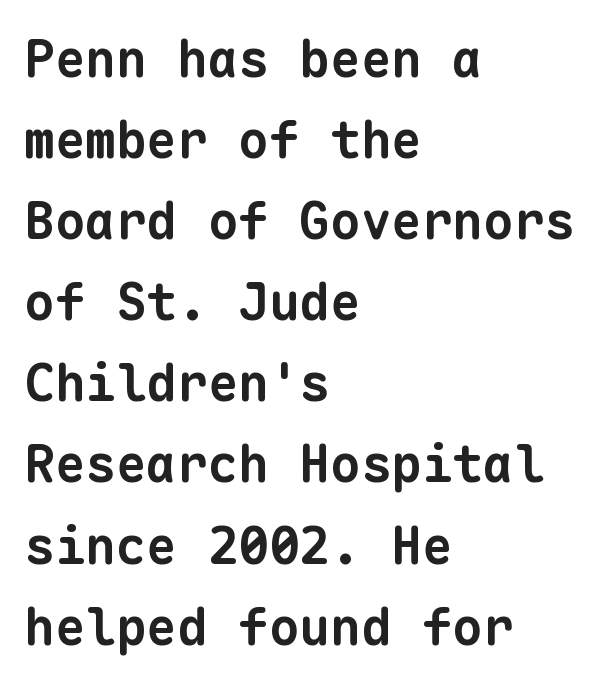
Q: Is the text bold? A: Yes.
Q: Is the typeface a serif or a sans-serif typeface? A: Sans-serif.
Q: Is the text underlined? A: No.
Q: How is the paragraph aligned? A: Left-aligned.
Q: Is the spacing between letters normal or unusually wide? A: Normal.
Q: Is the spacing between lines tight, normal or loose? A: Normal.
Q: Width (condensed, normal, or wide)? A: Normal.
Q: Stroke contrast? A: Low.
Q: x-height? A: Medium.
Q: Monospaced? A: Yes.
